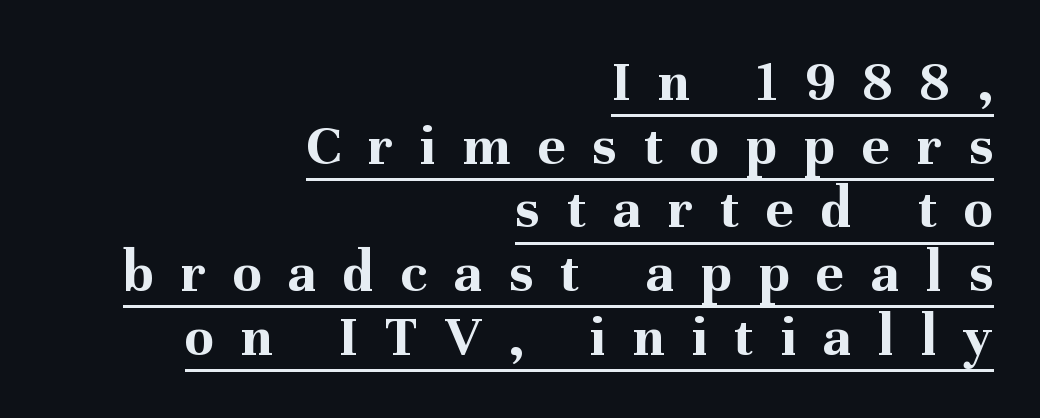
{"serif": "yes", "italic": "no", "bold": "yes", "weight": "bold", "width": "normal", "stroke_contrast": "medium", "x_height": "medium", "monospaced": "no", "underline": "yes", "align": "right", "line_spacing": "tight", "line_spacing_ratio": 1.08, "letter_spacing": "wide", "letter_spacing_em": 0.46, "glyph_px": 59}
